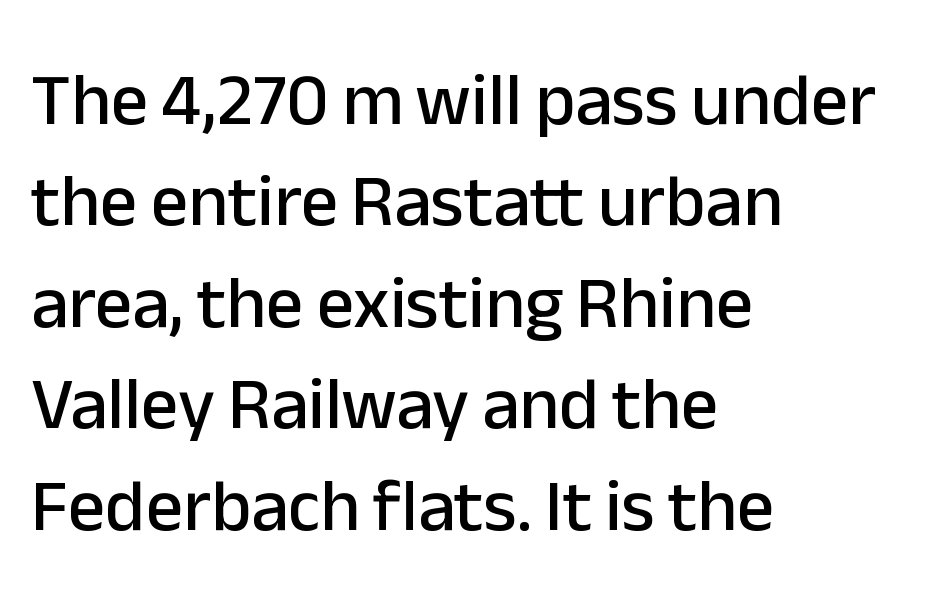
A typesetter would call this proportional, since set widths differ per character. Every stem runs plumb, perpendicular to the baseline. What stands out about the letter spacing? Nothing — it is the standard amount. Lines of text with bare space underneath. In CSS terms this would be text-align: left. I'd call this a sans setting — the letters go barefoot.
